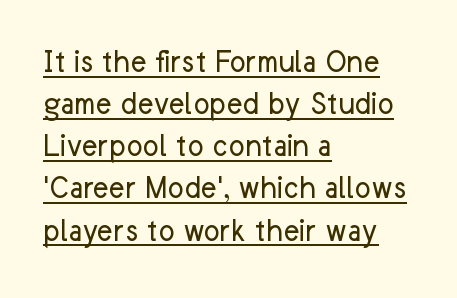
The image shows 34 px regular-weight sans-serif type, upright; set left-aligned, line spacing 1.24x, normal letter spacing, underlined; low stroke contrast and a medium x-height.
